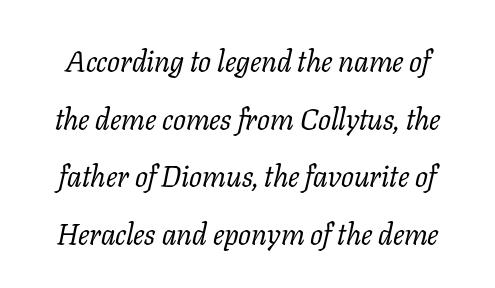
The font is comparable to plain body text, perhaps lighter. Leading is clearly above the norm, producing a sparse column. Designer's note — italics engaged. Spacing verdict: proportional, widths tailored to each character.
